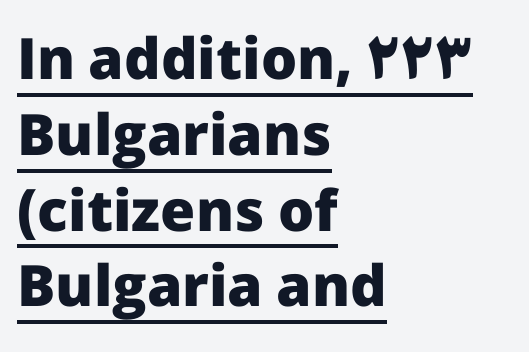
The rendering uses natural spacing where letterforms have individual widths. Normally led — the rows are evenly, conventionally spaced. The letterforms sit shoulder to shoulder at normal distance. The rendering anchors every line to the left-hand side. What decoration does the sample have? An underline.
